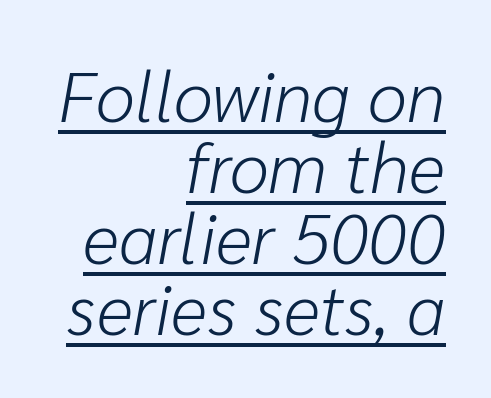
In designer terms, the underline attribute is active on this setting. Glyph-to-glyph distance matches everyday printed text. Stems here are at most as thick as an everyday book face. Baseline-to-baseline distance is barely more than the letter height. You can tell it's italic because the verticals aren't actually vertical. This sample has the flowing, uneven cadence of proportional lettering.
